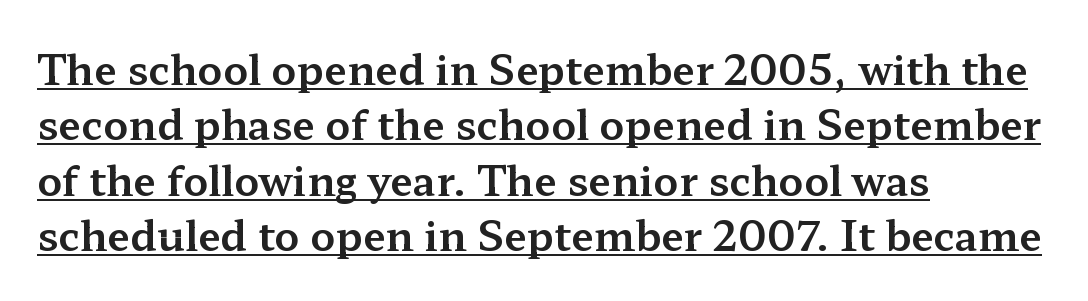
{"serif": "yes", "italic": "no", "width": "wide", "stroke_contrast": "medium", "x_height": "medium", "monospaced": "no", "underline": "yes", "align": "left", "line_spacing": "normal", "line_spacing_ratio": 1.35, "letter_spacing": "normal", "letter_spacing_em": 0.0, "glyph_px": 41}
